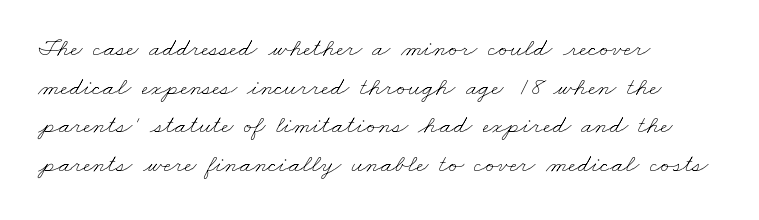
Q: Is the text bold? A: No.
Q: Is the text underlined? A: No.
Q: How is the paragraph aligned? A: Left-aligned.
Q: Is the spacing between letters normal or unusually wide? A: Normal.
Q: Is the spacing between lines tight, normal or loose? A: Normal.
